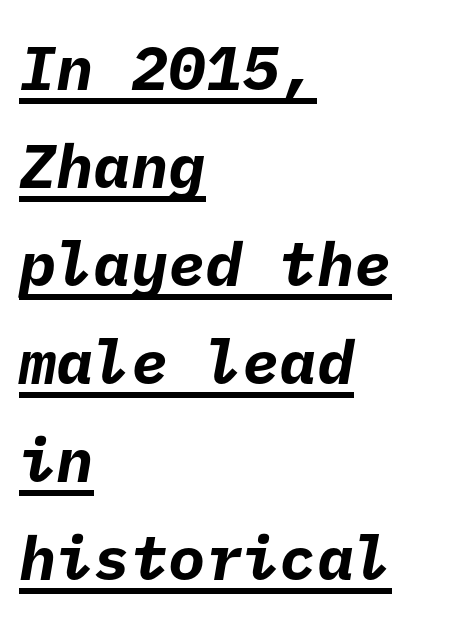
{"serif": "no", "bold": "yes", "weight": "bold", "width": "normal", "stroke_contrast": "low", "x_height": "medium", "underline": "yes", "align": "left", "line_spacing": "normal", "line_spacing_ratio": 1.58, "letter_spacing": "normal", "letter_spacing_em": 0.0, "glyph_px": 62}
